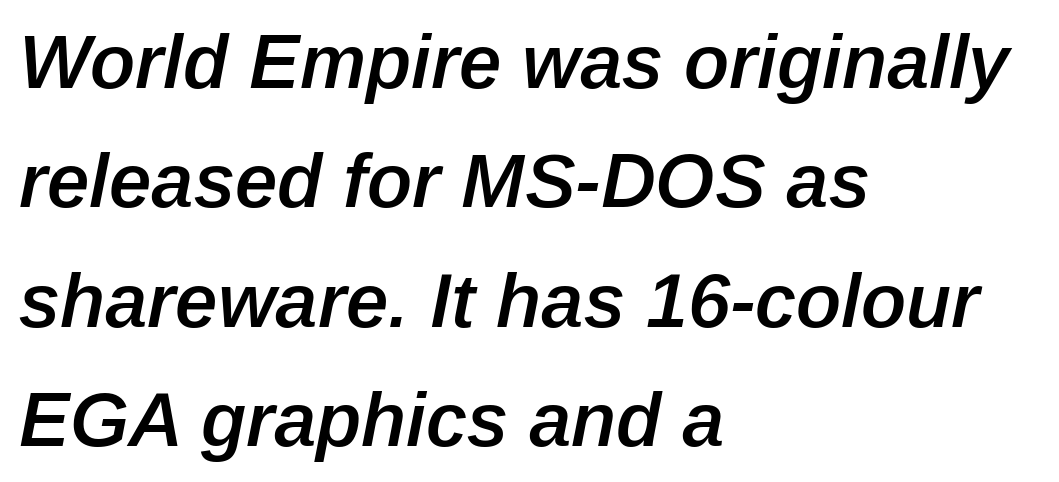
Left-aligned paragraph, ragged on the right. Think of a printed novel: that variable character pitch is what you see here. Nothing unusual about the tracking: characters are spaced as the font intends. Quick note: italic. On the weight axis this lands at semibold, roughly 600.
